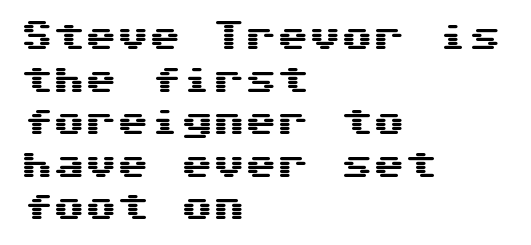
{"serif": "no", "italic": "no", "width": "wide", "stroke_contrast": "medium", "x_height": "medium", "monospaced": "yes", "underline": "no", "align": "left", "line_spacing": "normal", "line_spacing_ratio": 1.33, "letter_spacing": "normal", "letter_spacing_em": 0.0, "glyph_px": 32}
